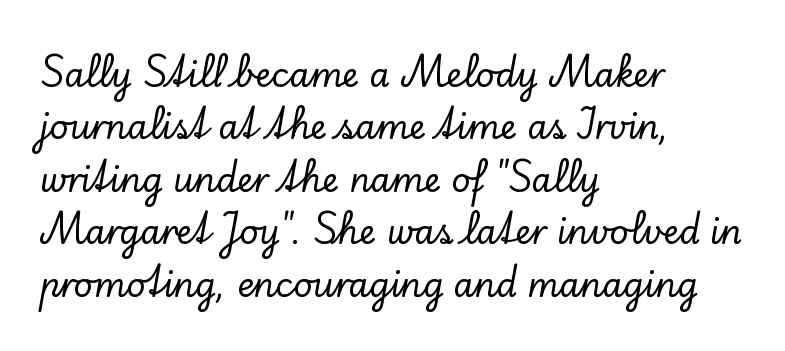
{"serif": "yes", "width": "normal", "stroke_contrast": "low", "x_height": "small", "monospaced": "no", "underline": "no", "align": "left", "line_spacing": "normal", "line_spacing_ratio": 1.59, "letter_spacing": "normal", "letter_spacing_em": 0.0, "glyph_px": 33}
